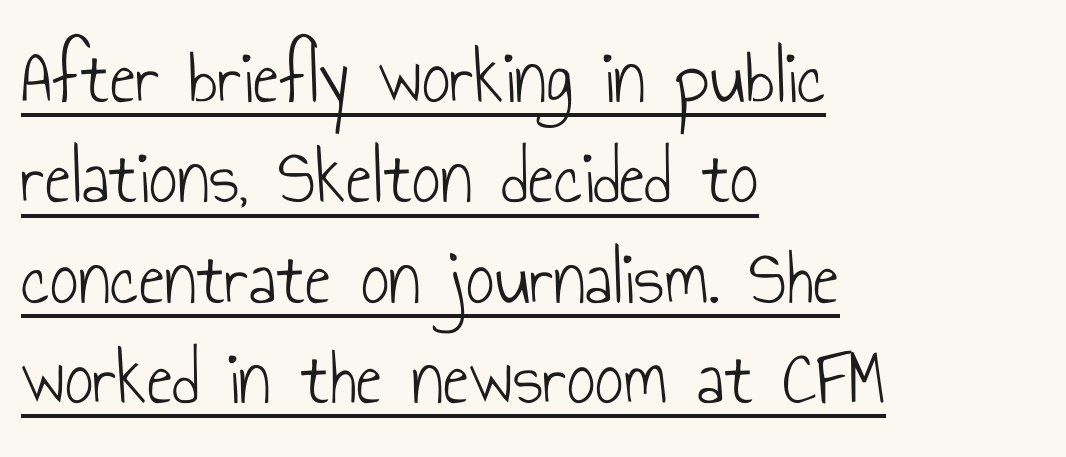
Q: Is the text bold? A: No.
Q: Is the text italic (slanted)? A: No, it is upright.
Q: Is the typeface a serif or a sans-serif typeface? A: Sans-serif.
Q: Is the text underlined? A: Yes.
Q: How is the paragraph aligned? A: Left-aligned.
Q: Is the spacing between letters normal or unusually wide? A: Normal.
Q: Is the spacing between lines tight, normal or loose? A: Normal.
Q: Width (condensed, normal, or wide)? A: Condensed.
Q: Stroke contrast? A: Low.
Q: x-height? A: Small.
Q: Monospaced? A: No.
